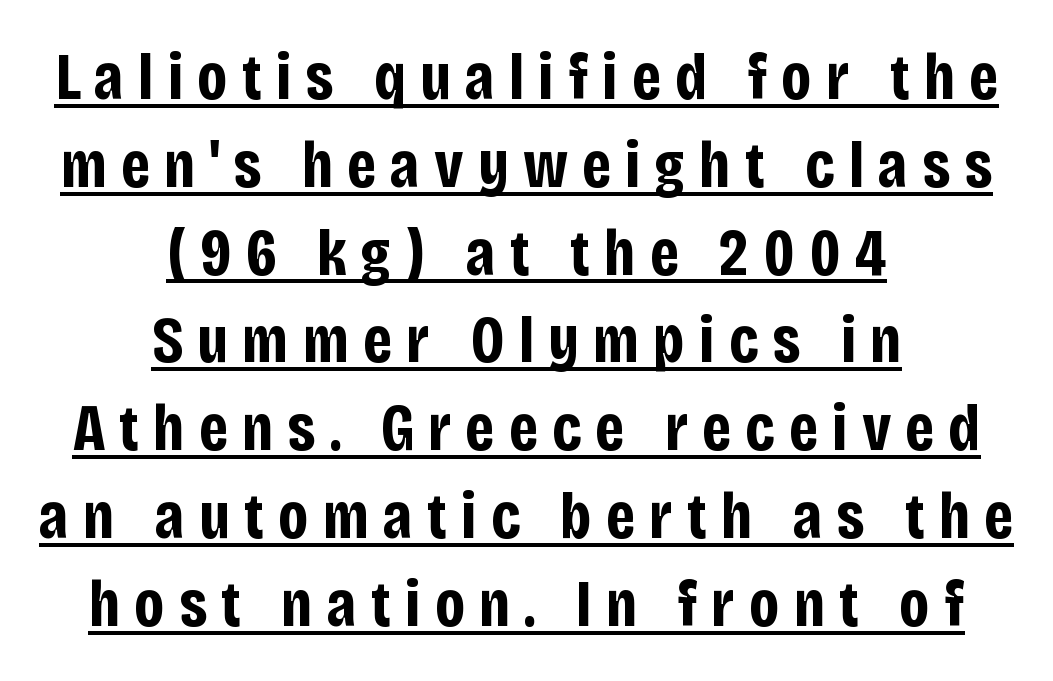
{"serif": "no", "italic": "no", "bold": "yes", "weight": "bold", "width": "condensed", "stroke_contrast": "low", "x_height": "large", "monospaced": "no", "underline": "yes", "align": "center", "line_spacing": "normal", "line_spacing_ratio": 1.31, "letter_spacing": "wide", "letter_spacing_em": 0.21, "glyph_px": 67}
